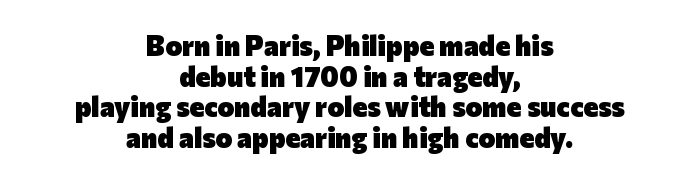
The image shows 28 px heavy sans-serif type, upright; set centered, tight line spacing (1.09x), normal letter spacing, not underlined; low stroke contrast and a medium x-height.
